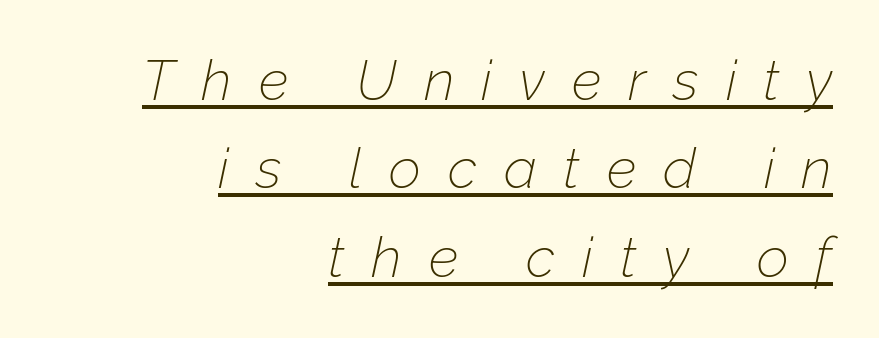
Between one letter and the next there's a generous, obvious gap. Beneath each row of characters lies a ruled line. The lines sit at an ordinary, default distance from one another. Ink coverage per letter is moderate at most. Caption: multi-line text, flush right, ragged left.
